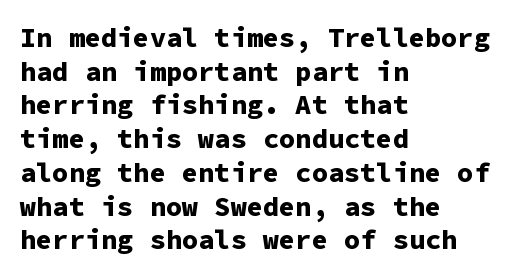
{"italic": "no", "bold": "yes", "underline": "no", "align": "left", "line_spacing": "normal", "line_spacing_ratio": 1.25, "letter_spacing": "normal", "letter_spacing_em": 0.0, "glyph_px": 27}
